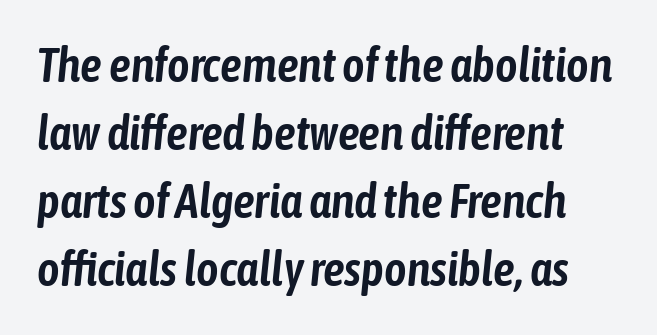
{"italic": "yes", "lean": "right", "slant_degrees": 6, "width": "condensed", "stroke_contrast": "low", "x_height": "medium", "monospaced": "no", "underline": "no", "line_spacing": "normal", "line_spacing_ratio": 1.42, "letter_spacing": "normal", "letter_spacing_em": 0.0, "glyph_px": 48}
